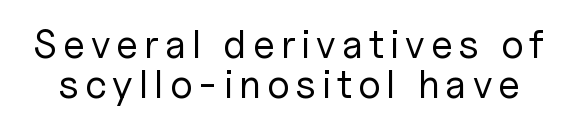
Q: Is the text bold? A: No.
Q: Is the text italic (slanted)? A: No, it is upright.
Q: Is the typeface a serif or a sans-serif typeface? A: Sans-serif.
Q: Is the text underlined? A: No.
Q: Is the spacing between lines tight, normal or loose? A: Tight.
Q: Width (condensed, normal, or wide)? A: Normal.
Q: Stroke contrast? A: Low.
Q: x-height? A: Medium.
Q: Monospaced? A: No.
